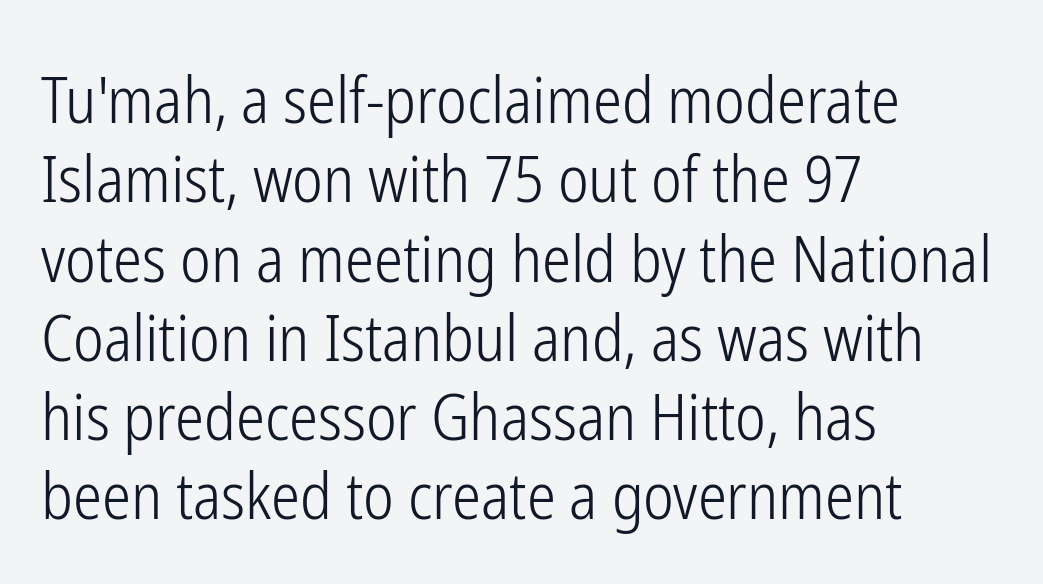
This is the regular roman posture of the typeface. Nope, no serifs anywhere on these letters. The letters advance in unequal steps, a hallmark of proportional type. The paragraph has a hard left edge and a soft right edge. This rendering leaves character spacing at its baseline value. Words float on clear page, feet unadorned.
